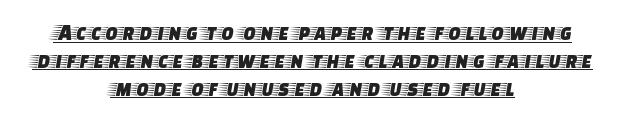
The image shows 23 px text type; set centered, line spacing 1.21x, normal letter spacing, underlined.
